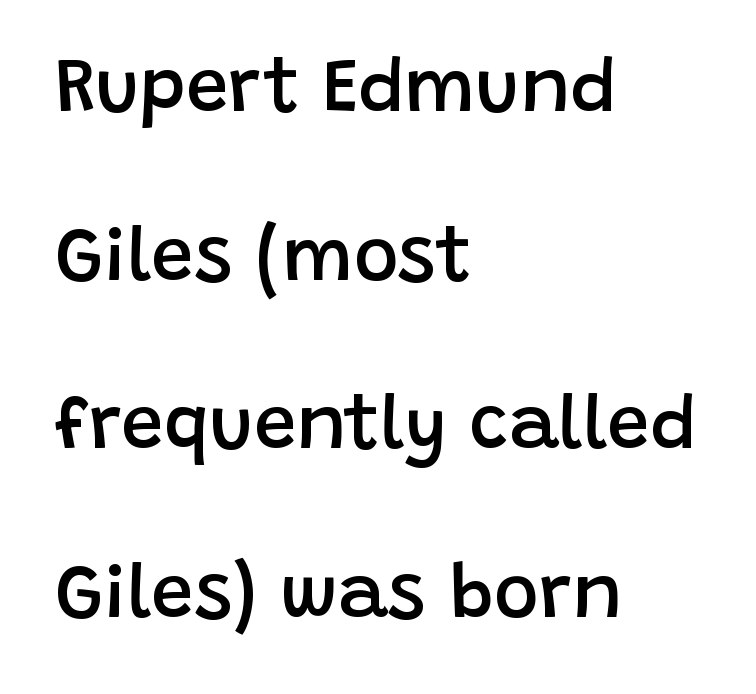
The image shows 76 px semibold sans-serif type, upright; set left-aligned, loose line spacing (2.22x), normal letter spacing, not underlined; low stroke contrast and a large x-height.
